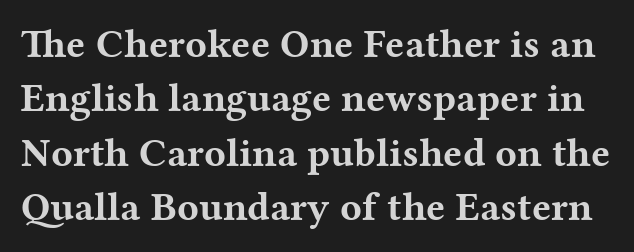
Standard letterfit; no display-style spreading of the glyphs. The letters stand upright; this is a roman face. The characters display serif detailing at their extremities. Looks like regular typesetting: each glyph gets only the width it needs. This rendering features lettering with no underline.
